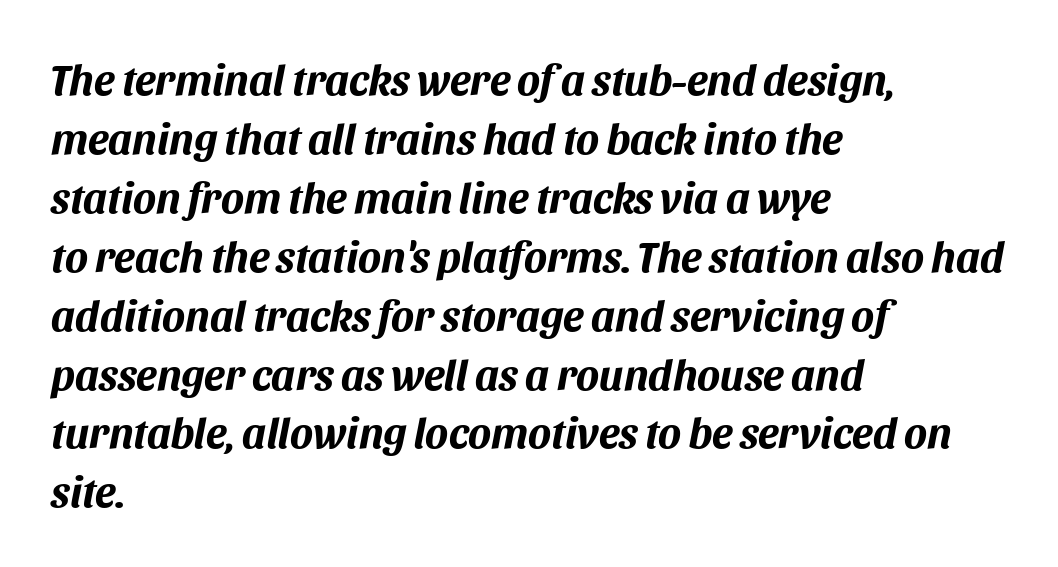
{"italic": "yes", "lean": "right", "slant_degrees": 11, "bold": "yes", "weight": "bold", "width": "normal", "stroke_contrast": "medium", "x_height": "large", "monospaced": "no", "underline": "no", "align": "left", "line_spacing": "normal", "line_spacing_ratio": 1.37, "letter_spacing": "normal", "letter_spacing_em": 0.0, "glyph_px": 43}
